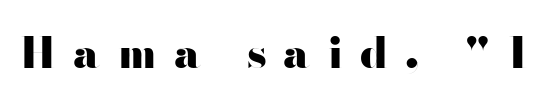
The image shows 42 px heavy, wide sans-serif type, upright; set unusually wide letter spacing (+0.42 em), not underlined; high stroke contrast and a small x-height.
